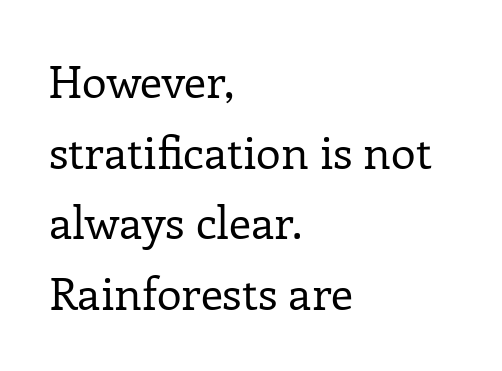
{"serif": "yes", "italic": "no", "bold": "no", "weight": "regular", "width": "normal", "stroke_contrast": "low", "x_height": "medium", "monospaced": "no", "underline": "no", "align": "left", "line_spacing": "normal", "line_spacing_ratio": 1.57, "letter_spacing": "normal", "letter_spacing_em": 0.0, "glyph_px": 45}
